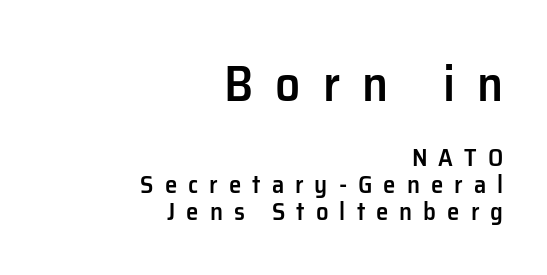
{"serif": "no", "italic": "no", "bold": "semi", "weight": "semibold", "width": "normal", "stroke_contrast": "low", "x_height": "medium", "monospaced": "no", "underline": "no", "align": "right", "line_spacing": "tight", "line_spacing_ratio": 1.07, "letter_spacing": "wide", "letter_spacing_em": 0.44, "larger_block": "first", "size_ratio": 2.0, "glyph_px": 50}
